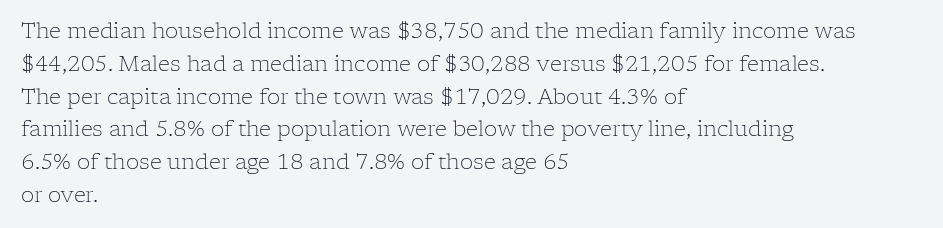
Q: Is the text bold? A: No.
Q: Is the text italic (slanted)? A: No, it is upright.
Q: Is the text underlined? A: No.
Q: How is the paragraph aligned? A: Left-aligned.
Q: Is the spacing between letters normal or unusually wide? A: Normal.
Q: Is the spacing between lines tight, normal or loose? A: Normal.
